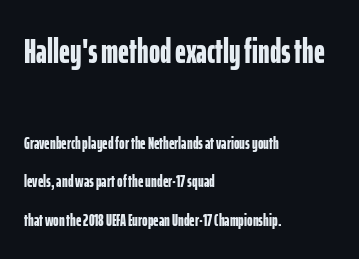
{"serif": "no", "italic": "no", "bold": "yes", "weight": "bold", "width": "condensed", "stroke_contrast": "low", "x_height": "medium", "monospaced": "no", "underline": "no", "align": "left", "line_spacing": "loose", "line_spacing_ratio": 2.28, "letter_spacing": "normal", "letter_spacing_em": 0.0, "larger_block": "first", "size_ratio": 2.0, "glyph_px": 34}
